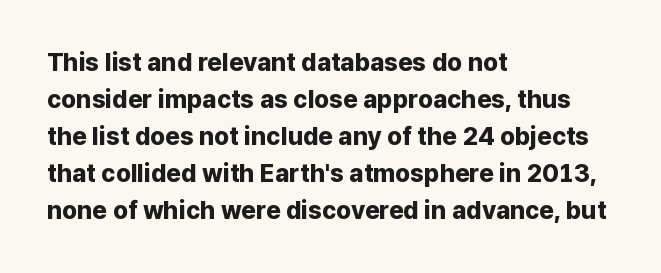
{"italic": "no", "bold": "yes", "underline": "no", "align": "left", "line_spacing": "normal", "line_spacing_ratio": 1.48, "letter_spacing": "normal", "letter_spacing_em": 0.0, "glyph_px": 25}
